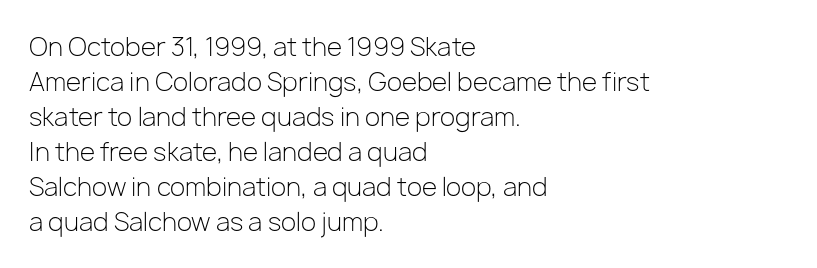
Nobody drew a line under any word here. The passage is arranged the way most books set body copy — flush left. Is the stroke heavy? The answer is a plain regular-or-lighter. Nobody touched the tracking dial on this one. A roman cut, with each character standing at attention. The space between consecutive lines is moderate.
